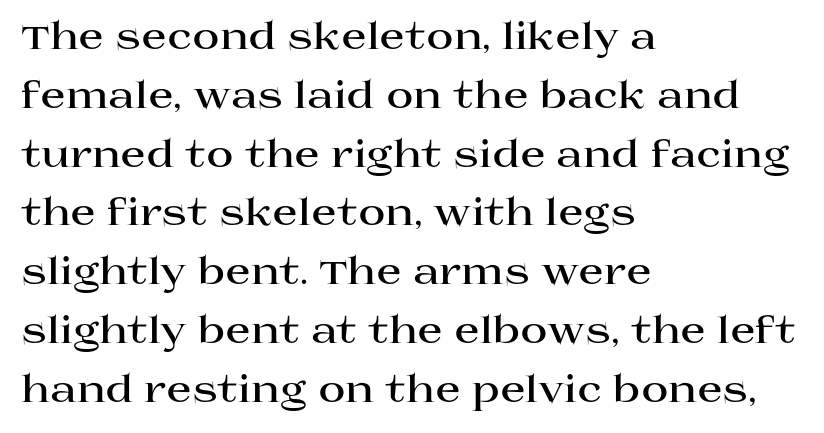
This is roman type, the default non-slanted kind. This sample uses plain, unmodified letter spacing. The text block is weighted toward the left margin, trailing off unevenly rightward. The strip under each line holds only bare page. The designer left line spacing at the default.
